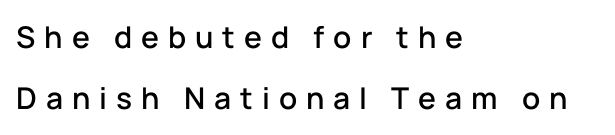
Do the characters align in a grid? No, the font is proportional. Type without underlining. Widely set lines give the paragraph a tall, airy silhouette. The tracking reads as deliberately expanded to a designer's eye.
